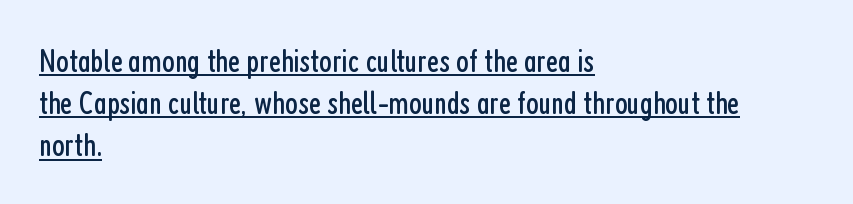
Q: Is the text bold? A: No.
Q: Is the text italic (slanted)? A: No, it is upright.
Q: Is the typeface a serif or a sans-serif typeface? A: Sans-serif.
Q: Is the text underlined? A: Yes.
Q: How is the paragraph aligned? A: Left-aligned.
Q: Is the spacing between letters normal or unusually wide? A: Normal.
Q: Is the spacing between lines tight, normal or loose? A: Normal.
Q: Width (condensed, normal, or wide)? A: Condensed.
Q: Stroke contrast? A: Low.
Q: x-height? A: Medium.
Q: Monospaced? A: No.
